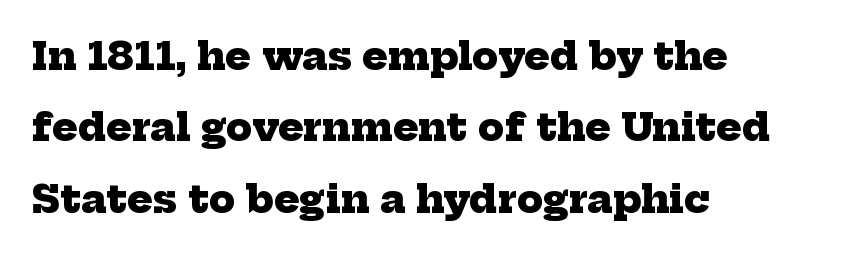
{"serif": "yes", "bold": "yes", "weight": "heavy", "width": "normal", "stroke_contrast": "low", "x_height": "medium", "monospaced": "no", "underline": "no", "align": "left", "line_spacing_ratio": 1.88, "letter_spacing": "normal", "letter_spacing_em": 0.0, "glyph_px": 38}
